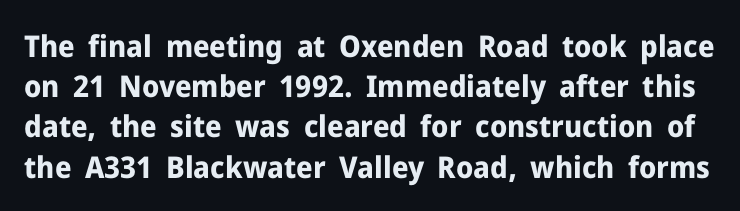
The image shows 30 px bold sans-serif type, upright; set normal line spacing (1.34x), normal letter spacing, not underlined; low stroke contrast and a medium x-height.
